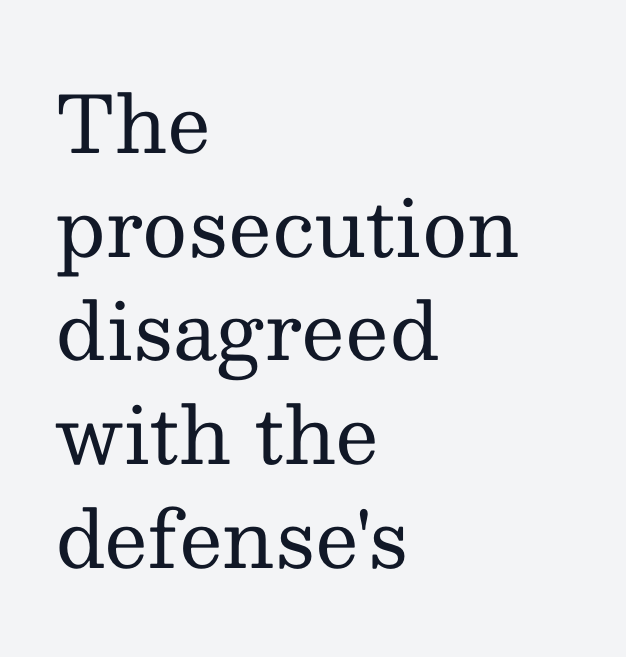
The image shows 78 px regular-weight serif type, upright; set left-aligned, normal line spacing (1.33x), normal letter spacing, not underlined; medium stroke contrast and a medium x-height.
